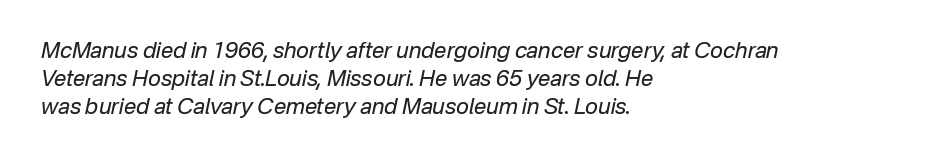
Q: Is the text bold? A: No.
Q: Is the text italic (slanted)? A: Yes, it leans right by about 12 degrees.
Q: Is the text underlined? A: No.
Q: How is the paragraph aligned? A: Left-aligned.
Q: Is the spacing between letters normal or unusually wide? A: Normal.
Q: Is the spacing between lines tight, normal or loose? A: Normal.
